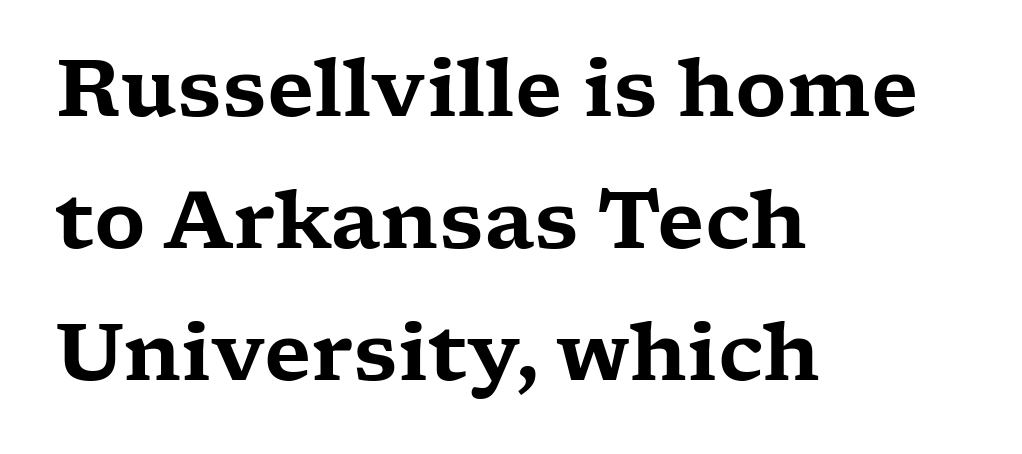
The image shows 79 px wide serif type, upright; set left-aligned, normal line spacing (1.67x), normal letter spacing, not underlined; low stroke contrast and a medium x-height.
